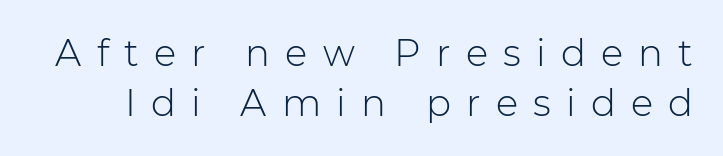
The image shows 37 px light sans-serif type, upright; set normal line spacing (1.35x), unusually wide letter spacing (+0.41 em), not underlined; low stroke contrast and a medium x-height.
